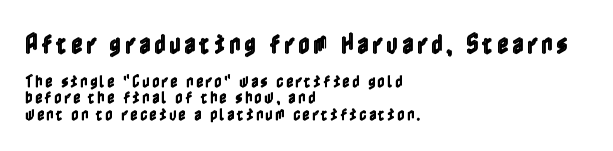
This sample uses an upright cut, with every glyph sitting square on the baseline. Line beginnings align vertically; line endings do not. Size hierarchy here favors the leading block over the trailing one. Decoration check: the copy has no underline.
